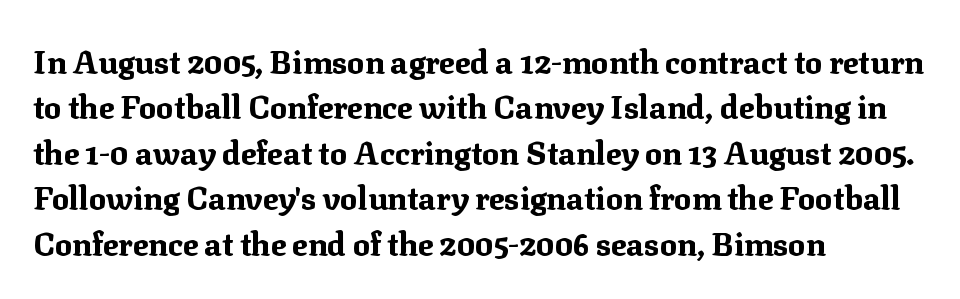
Q: Is the text bold? A: Yes.
Q: Is the text italic (slanted)? A: No, it is upright.
Q: Is the typeface a serif or a sans-serif typeface? A: Serif.
Q: Is the text underlined? A: No.
Q: How is the paragraph aligned? A: Left-aligned.
Q: Is the spacing between letters normal or unusually wide? A: Normal.
Q: Is the spacing between lines tight, normal or loose? A: Normal.
Q: Width (condensed, normal, or wide)? A: Normal.
Q: Stroke contrast? A: Medium.
Q: x-height? A: Medium.
Q: Monospaced? A: No.
